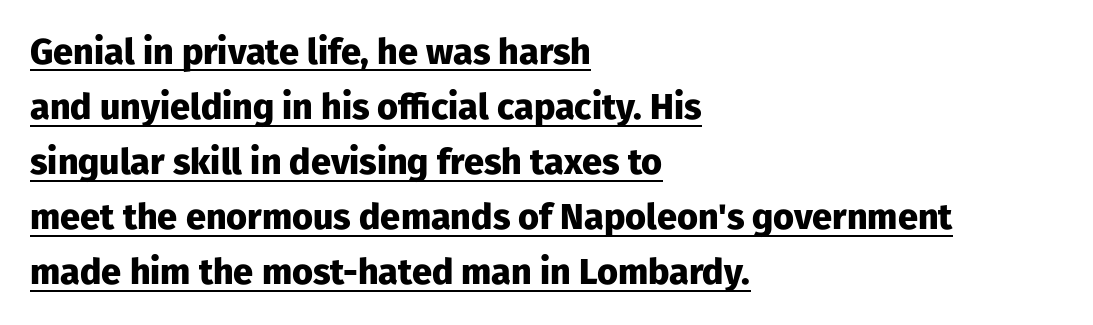
Students, observe the line beneath the letters — that is underlining. These words are printed bold, with thick strokes throughout. Look at the bottom of the vertical strokes: they stop flat, with no serifs. Characters follow at the spacing the type designer built in.
